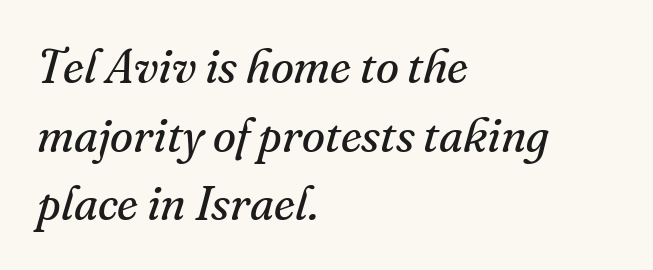
The image shows 47 px regular-weight serif type, italic (leaning right); set left-aligned, normal line spacing (1.46x), normal letter spacing, not underlined; medium stroke contrast and a small x-height.
